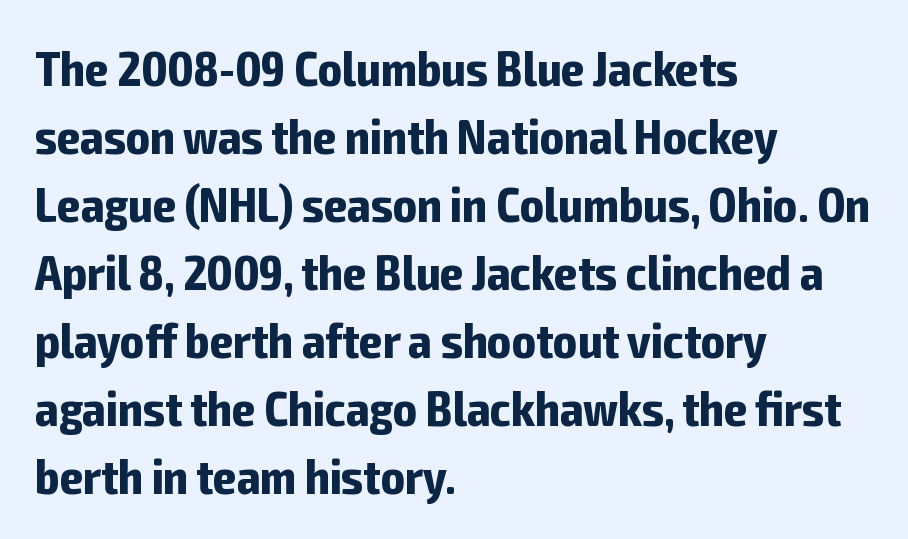
Q: Is the text bold? A: Yes.
Q: Is the text italic (slanted)? A: No, it is upright.
Q: Is the typeface a serif or a sans-serif typeface? A: Sans-serif.
Q: Is the text underlined? A: No.
Q: How is the paragraph aligned? A: Left-aligned.
Q: Is the spacing between letters normal or unusually wide? A: Normal.
Q: Is the spacing between lines tight, normal or loose? A: Normal.
Q: Width (condensed, normal, or wide)? A: Condensed.
Q: Stroke contrast? A: Low.
Q: x-height? A: Medium.
Q: Monospaced? A: No.
